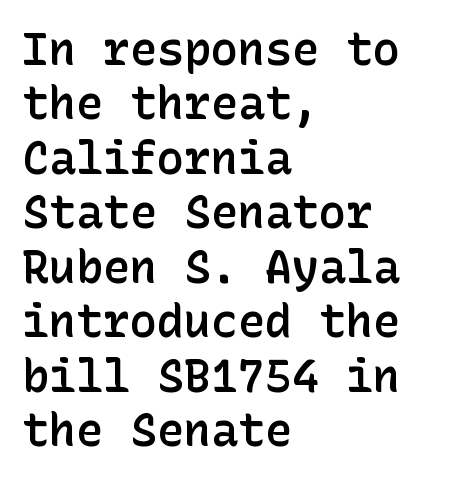
Q: Is the text bold? A: Semi-bold.
Q: Is the text italic (slanted)? A: No, it is upright.
Q: Is the typeface a serif or a sans-serif typeface? A: Sans-serif.
Q: Is the text underlined? A: No.
Q: How is the paragraph aligned? A: Left-aligned.
Q: Is the spacing between letters normal or unusually wide? A: Normal.
Q: Width (condensed, normal, or wide)? A: Normal.
Q: Stroke contrast? A: Low.
Q: x-height? A: Medium.
